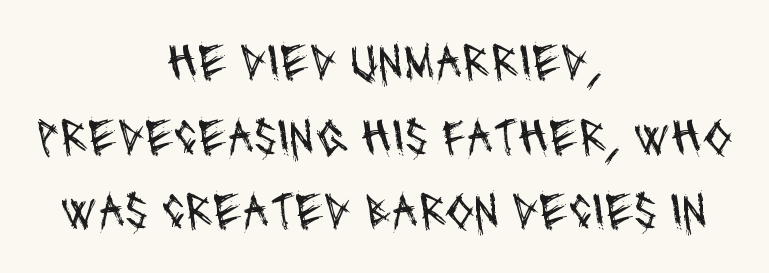
The image shows 53 px regular-weight, condensed sans-serif type; set centered, normal line spacing (1.41x), normal letter spacing, not underlined; medium stroke contrast and a large x-height.
